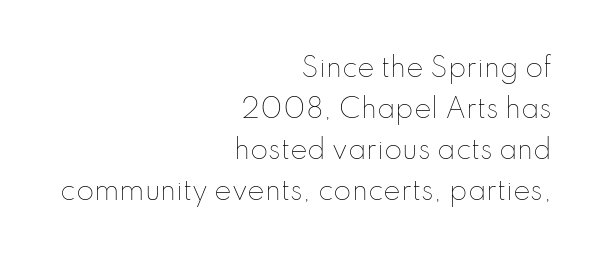
Q: Is the text bold? A: No.
Q: Is the text italic (slanted)? A: No, it is upright.
Q: Is the text underlined? A: No.
Q: How is the paragraph aligned? A: Right-aligned.
Q: Is the spacing between letters normal or unusually wide? A: Normal.
Q: Is the spacing between lines tight, normal or loose? A: Normal.
